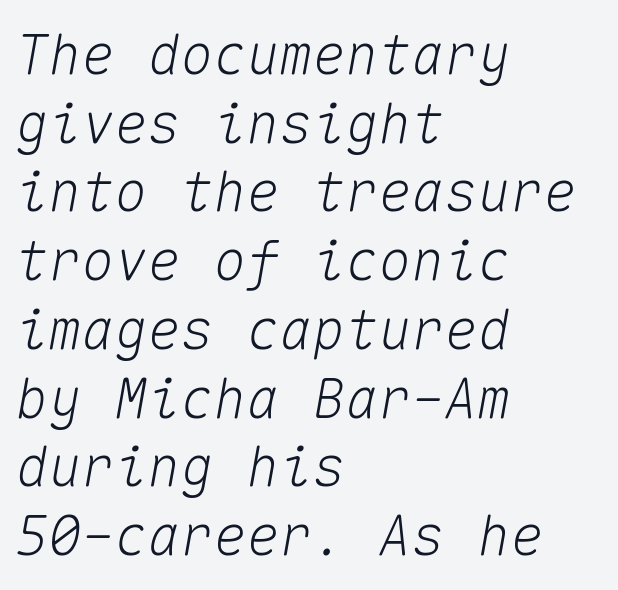
The image shows 55 px text type, italic (leaning right), monospaced; set left-aligned, normal line spacing (1.25x), normal letter spacing, not underlined; medium stroke contrast and a medium x-height.
